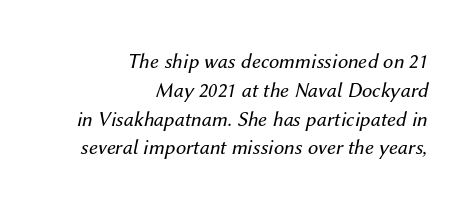
{"italic": "yes", "lean": "right", "slant_degrees": 12, "bold": "no", "underline": "no", "align": "right", "line_spacing": "normal", "line_spacing_ratio": 1.37, "letter_spacing": "normal", "letter_spacing_em": 0.0, "glyph_px": 21}
